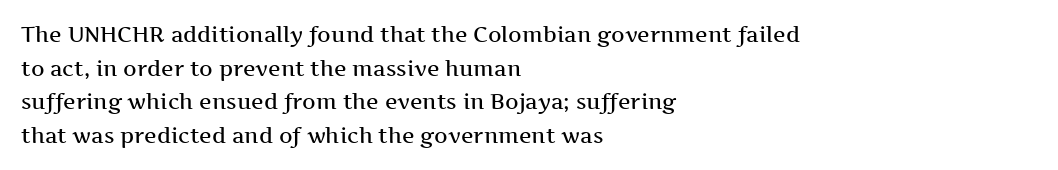
{"italic": "no", "bold": "semi", "underline": "no", "align": "left", "line_spacing": "normal", "line_spacing_ratio": 1.6, "letter_spacing": "normal", "letter_spacing_em": 0.0, "glyph_px": 21}
